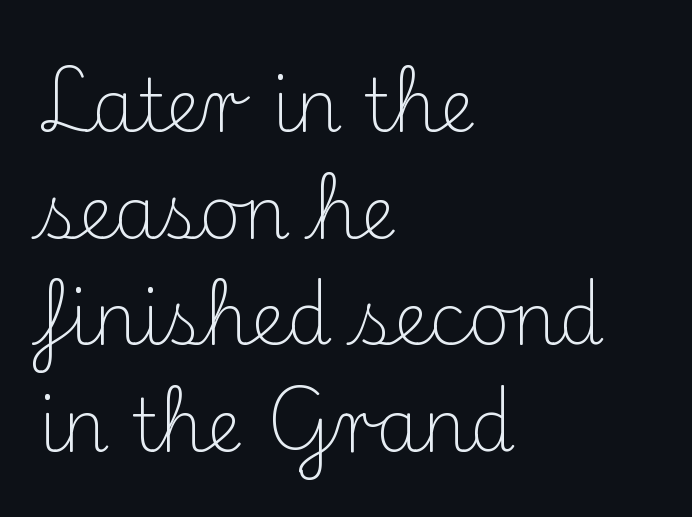
Each line starts at the same left margin while the right side varies. Compared with typical body copy, the letter spacing here is the same. Posture: vertical. Check where the strokes stop: tiny serifs finish them off. Rows of type keep a routine distance in the vertical direction. Each letter keeps its own natural width here, so spacing adapts to shape.
